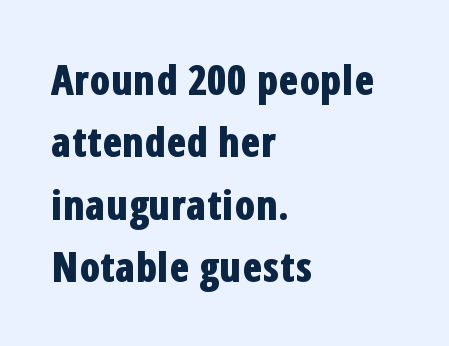
Looks like regular typesetting: each glyph gets only the width it needs. The designer left line spacing at the default. Observe the ordinary spacing: letters are neighbours, not strangers. I'd call this a sans setting — the letters go barefoot. Honestly, there is no underline to notice here at all.
